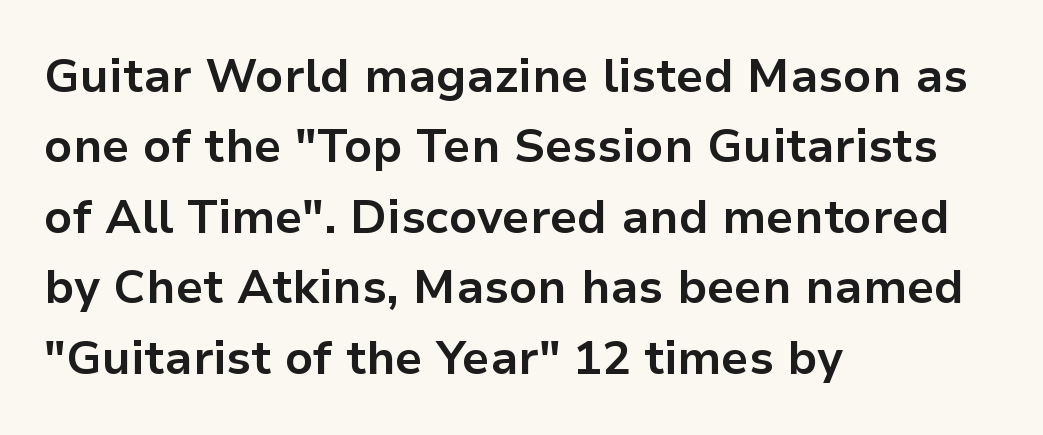
Casual observation: everything's shoved over to the left. Ascenders rise straight up at ninety degrees. The passage shown is typed in a proportional face where columns would drift. Note: no serifs on the glyphs.
